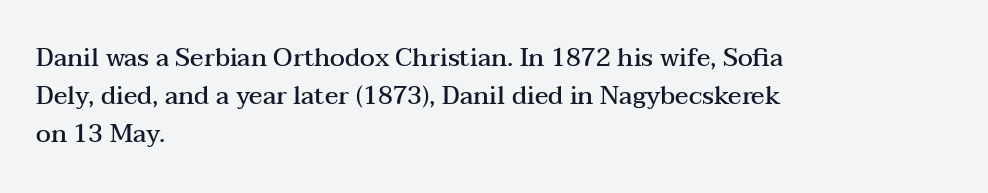
How heavy is the stroke? Medium-heavy — a semibold, shy of bold. Summary of vertical rhythm: regular, with standard interline spacing. Underline: absent. Inter-character spacing is left at the font's built-in metrics. A student would call this left alignment; a typographer would say flush left, rag right. Italic? Not at all — the glyphs are vertical.
